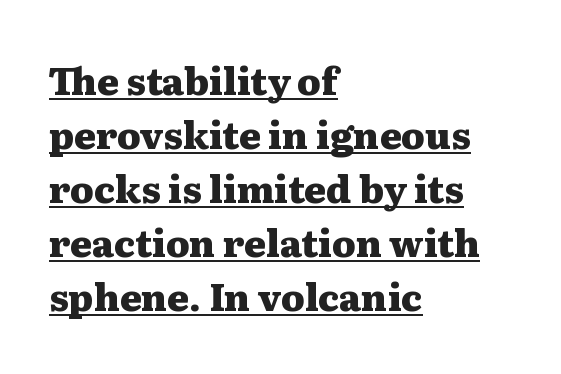
Q: Is the text bold? A: Yes.
Q: Is the text italic (slanted)? A: No, it is upright.
Q: Is the typeface a serif or a sans-serif typeface? A: Serif.
Q: Is the text underlined? A: Yes.
Q: How is the paragraph aligned? A: Left-aligned.
Q: Is the spacing between letters normal or unusually wide? A: Normal.
Q: Is the spacing between lines tight, normal or loose? A: Normal.
Q: Width (condensed, normal, or wide)? A: Wide.
Q: Stroke contrast? A: Medium.
Q: x-height? A: Medium.
Q: Monospaced? A: No.
